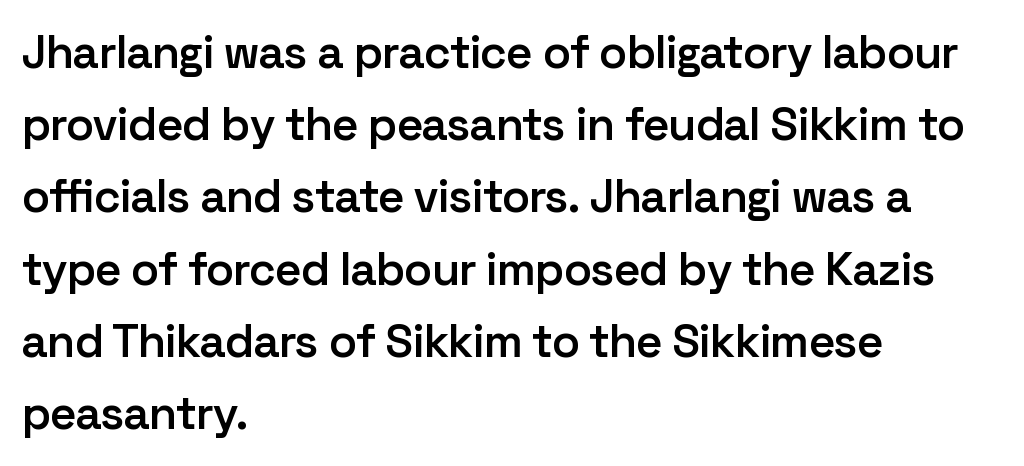
The lines are quadded left. A typesetter would call this proportional, since set widths differ per character. Glyph-to-glyph distance matches everyday printed text. The face used here is a sans, in the tradition of grotesques and geometrics. The vertical gap from one line to the next is medium.
